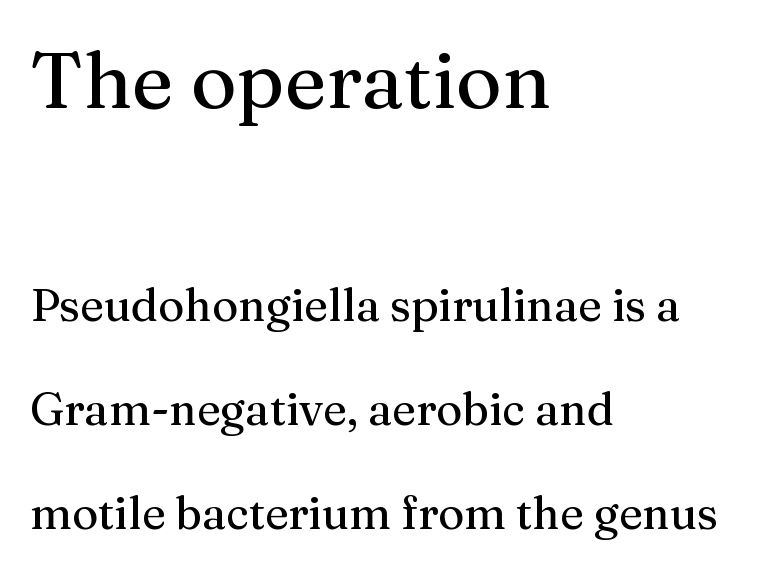
Q: Is the text italic (slanted)? A: No, it is upright.
Q: Is the typeface a serif or a sans-serif typeface? A: Serif.
Q: Is the text underlined? A: No.
Q: How is the paragraph aligned? A: Left-aligned.
Q: Is the spacing between letters normal or unusually wide? A: Normal.
Q: Is the spacing between lines tight, normal or loose? A: Loose.
Q: Which block of text is set in a larger size, the first (top) or the second (bottom)? A: The first (top) one.
Q: Width (condensed, normal, or wide)? A: Normal.
Q: Stroke contrast? A: Medium.
Q: x-height? A: Medium.
Q: Monospaced? A: No.
